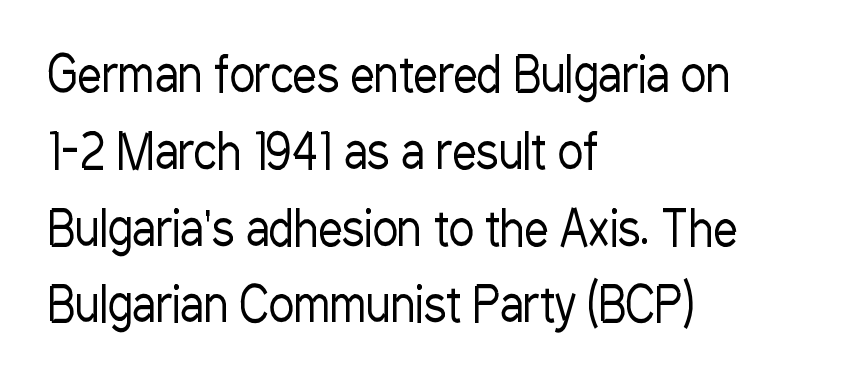
Q: Is the text bold? A: No.
Q: Is the text italic (slanted)? A: No, it is upright.
Q: Is the typeface a serif or a sans-serif typeface? A: Sans-serif.
Q: Is the text underlined? A: No.
Q: How is the paragraph aligned? A: Left-aligned.
Q: Is the spacing between letters normal or unusually wide? A: Normal.
Q: Is the spacing between lines tight, normal or loose? A: Normal.
Q: Width (condensed, normal, or wide)? A: Condensed.
Q: Stroke contrast? A: Low.
Q: x-height? A: Medium.
Q: Monospaced? A: No.
